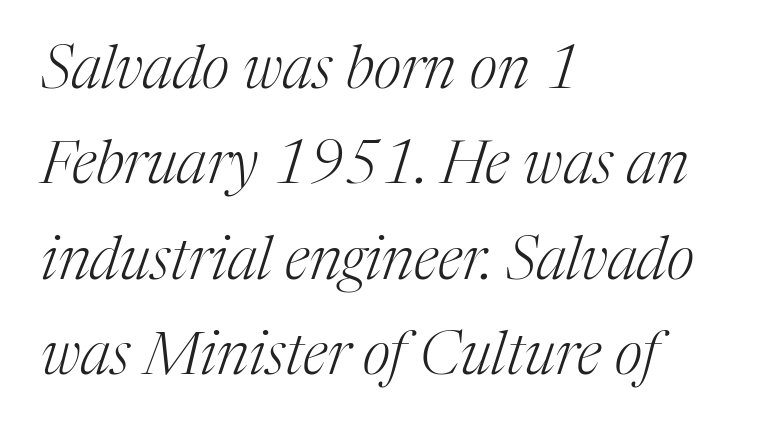
Q: Is the text bold? A: No.
Q: Is the text italic (slanted)? A: Yes, it leans right by about 17 degrees.
Q: Is the typeface a serif or a sans-serif typeface? A: Serif.
Q: Is the text underlined? A: No.
Q: How is the paragraph aligned? A: Left-aligned.
Q: Is the spacing between letters normal or unusually wide? A: Normal.
Q: Is the spacing between lines tight, normal or loose? A: Normal.
Q: Width (condensed, normal, or wide)? A: Normal.
Q: Stroke contrast? A: Medium.
Q: x-height? A: Medium.
Q: Monospaced? A: No.
